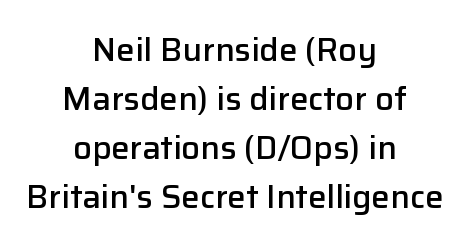
Q: Is the text bold? A: Semi-bold.
Q: Is the text italic (slanted)? A: No, it is upright.
Q: Is the typeface a serif or a sans-serif typeface? A: Sans-serif.
Q: Is the text underlined? A: No.
Q: How is the paragraph aligned? A: Centered.
Q: Is the spacing between letters normal or unusually wide? A: Normal.
Q: Is the spacing between lines tight, normal or loose? A: Normal.
Q: Width (condensed, normal, or wide)? A: Normal.
Q: Stroke contrast? A: Low.
Q: x-height? A: Medium.
Q: Monospaced? A: No.
